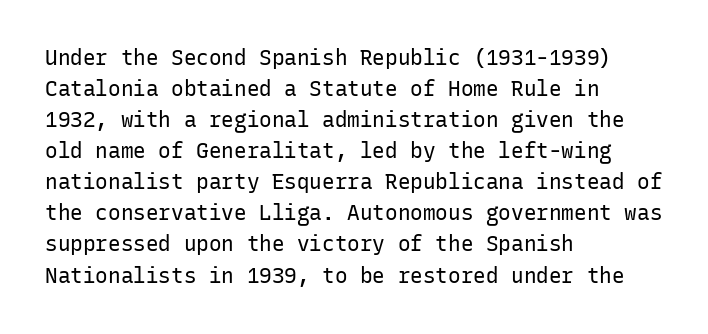
The image shows 21 px text type, upright; set left-aligned, normal line spacing (1.48x), normal letter spacing, not underlined.
